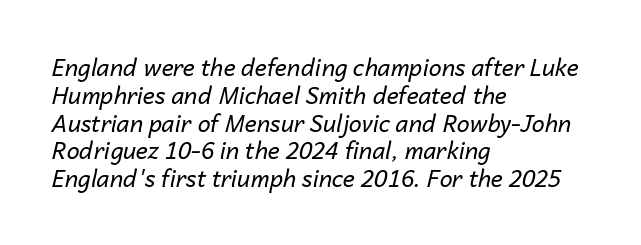
The image shows 23 px text type, italic (leaning right); set left-aligned, line spacing 1.21x, normal letter spacing, not underlined.
